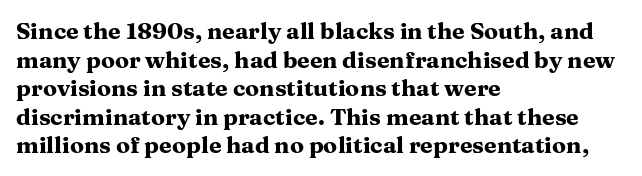
The image shows 23 px bold type, upright; set left-aligned, line spacing 1.24x, normal letter spacing, not underlined.
